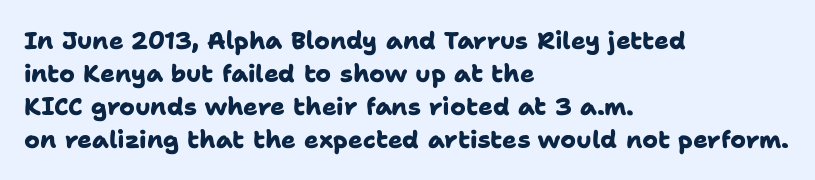
Q: Is the text bold? A: Yes.
Q: Is the text underlined? A: No.
Q: How is the paragraph aligned? A: Left-aligned.
Q: Is the spacing between letters normal or unusually wide? A: Normal.
Q: Is the spacing between lines tight, normal or loose? A: Normal.
